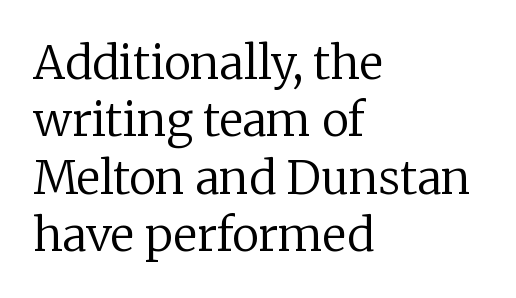
Each line starts at the same left margin while the right side varies. Rendered with straight, roman letterforms. Does the leading feel generous? No, just average. The letters advance in unequal steps, a hallmark of proportional type. Is the type heavy? It reads as light-to-regular instead.
